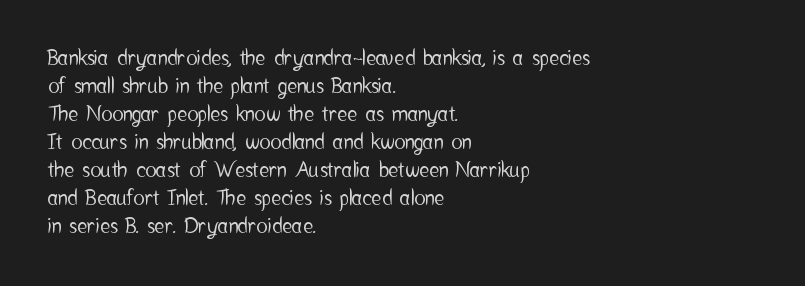
If you measured baseline to baseline, you'd find a middling distance. Descenders are the only things crossing below the line. The lines in this sample share a left origin and differ only in where they stop. Letter spacing: default. Quick note: not italic, upright.
